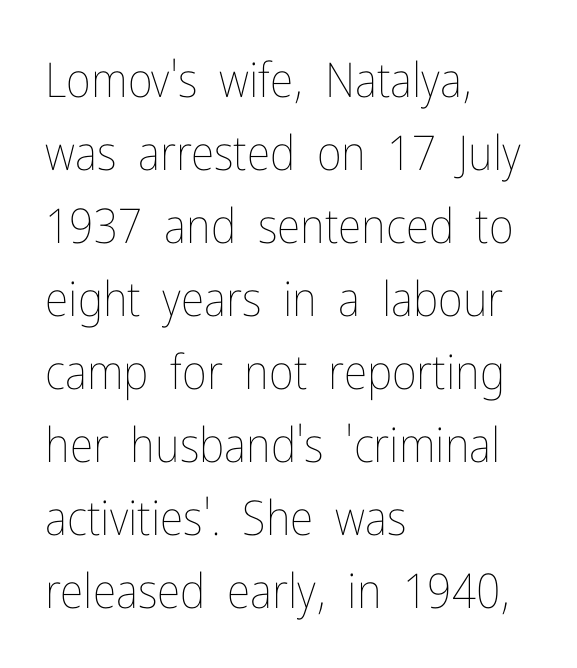
The strokes are not fattened; the text isn't bold. The baseline area is clear. When letters stand straight like this, we call the style roman or upright. The letters advance in unequal steps, a hallmark of proportional type. The setting favours the left margin, as ordinary paragraphs usually do. Whoever set this chose a conventional vertical rhythm.
